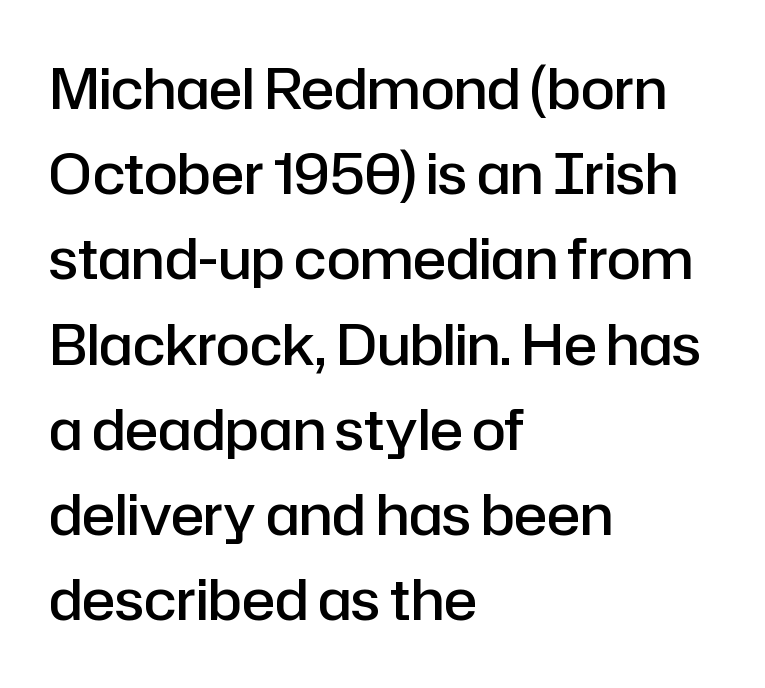
Q: Is the text bold? A: Semi-bold.
Q: Is the text italic (slanted)? A: No, it is upright.
Q: Is the typeface a serif or a sans-serif typeface? A: Sans-serif.
Q: Is the text underlined? A: No.
Q: How is the paragraph aligned? A: Left-aligned.
Q: Is the spacing between letters normal or unusually wide? A: Normal.
Q: Is the spacing between lines tight, normal or loose? A: Normal.
Q: Width (condensed, normal, or wide)? A: Normal.
Q: Stroke contrast? A: Low.
Q: x-height? A: Medium.
Q: Monospaced? A: No.
